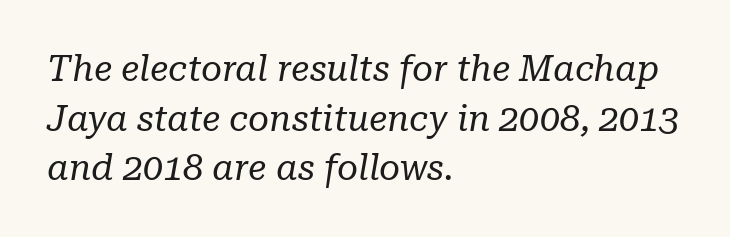
Interline gaps are of average width in this sample. Anything drawn beneath the words? Only blank space. The text carries the slant typical of an italic or oblique font. A typesetter would call this proportional, since set widths differ per character. Are there feet on the stems? There are — it's a serif. All the whitespace from short lines collects on the right.
